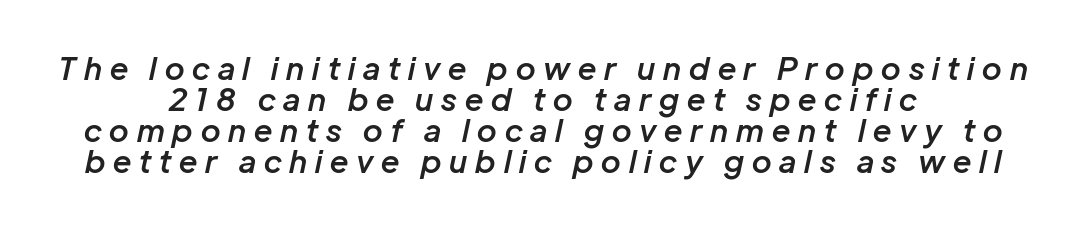
{"italic": "yes", "lean": "right", "slant_degrees": 12, "bold": "semi", "weight": "semibold", "width": "normal", "stroke_contrast": "low", "x_height": "medium", "monospaced": "no", "underline": "no", "align": "center", "line_spacing": "tight", "line_spacing_ratio": 1.0, "letter_spacing": "wide", "letter_spacing_em": 0.26, "glyph_px": 31}
